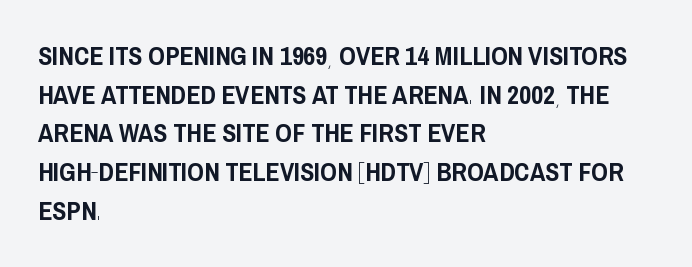
If you measured baseline to baseline, you'd find a middling distance. The line texture is even and compact thanks to regular tracking. Descender tails drop into unmarked territory. Posture: upright roman. Horizontally, the lines are justified to the leading edge only.
